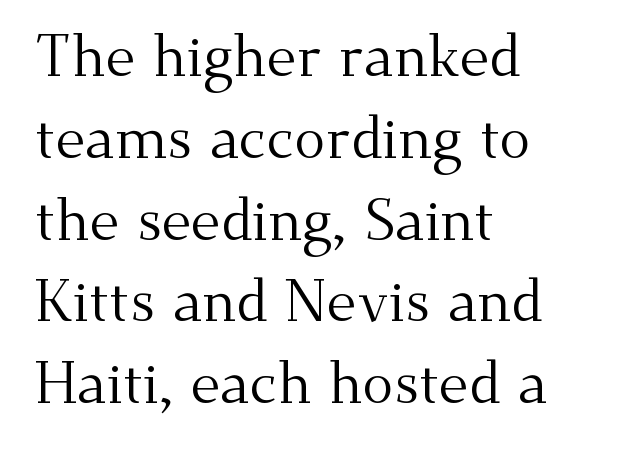
The image shows 58 px regular-weight serif type, upright; set left-aligned, normal line spacing (1.41x), normal letter spacing, not underlined; medium stroke contrast and a small x-height.
